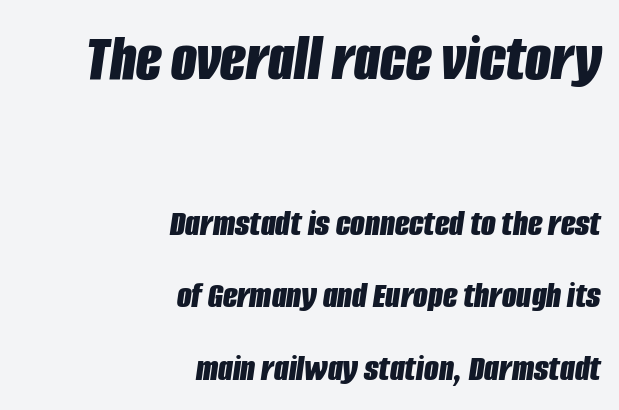
The image shows 67 px bold, condensed type, italic (leaning right); set right-aligned, loose line spacing (1.91x), normal letter spacing, not underlined; the first (top) block is 1.76x larger; low stroke contrast and a large x-height.
